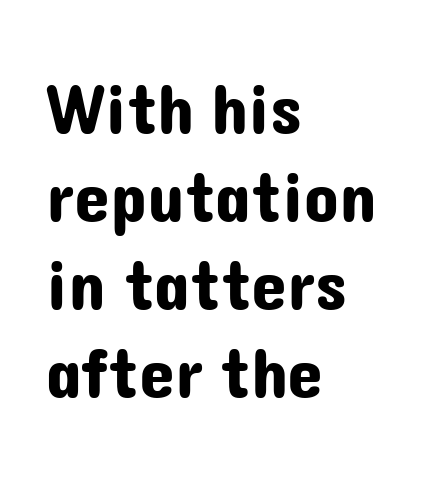
Serifs: no, the terminals of the letterforms are clean. What stands out about the letter spacing? Nothing — it is the standard amount. A bare baseline throughout the passage. A typesetter would call this proportional, since set widths differ per character.
